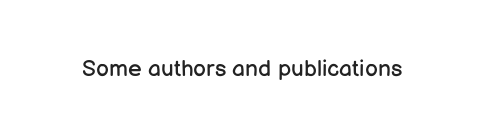
{"italic": "no", "bold": "no", "underline": "no", "letter_spacing": "normal", "letter_spacing_em": 0.0, "glyph_px": 23}
